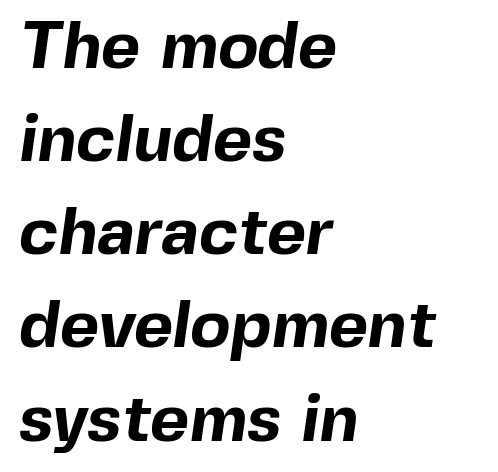
Every letter is thick-stroked: bold, no question. The characters display no serif detailing; their extremities are plain. Does the copy run flush right? No — it runs flush left. How are the letters spaced? Ordinarily, with no added tracking. Descenders are the only things crossing below the line. Looks like regular typesetting: each glyph gets only the width it needs.
